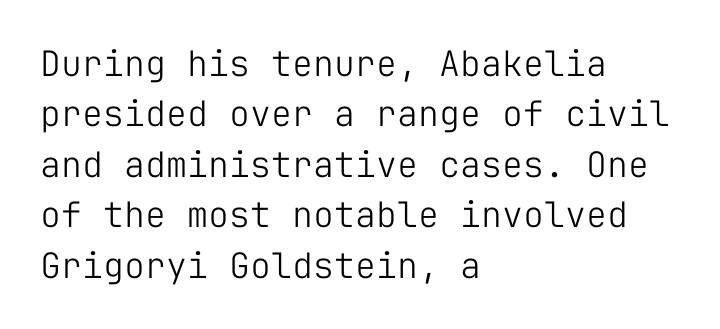
Q: Is the text bold? A: No.
Q: Is the text italic (slanted)? A: No, it is upright.
Q: Is the typeface a serif or a sans-serif typeface? A: Sans-serif.
Q: Is the text underlined? A: No.
Q: How is the paragraph aligned? A: Left-aligned.
Q: Is the spacing between letters normal or unusually wide? A: Normal.
Q: Is the spacing between lines tight, normal or loose? A: Normal.
Q: Width (condensed, normal, or wide)? A: Normal.
Q: Stroke contrast? A: Low.
Q: x-height? A: Medium.
Q: Monospaced? A: Yes.
